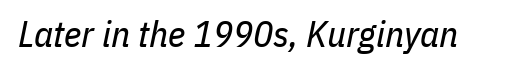
{"italic": "yes", "lean": "right", "slant_degrees": 11, "bold": "no", "weight": "regular", "width": "condensed", "stroke_contrast": "low", "x_height": "medium", "monospaced": "no", "underline": "no", "letter_spacing": "normal", "letter_spacing_em": 0.0, "glyph_px": 37}
